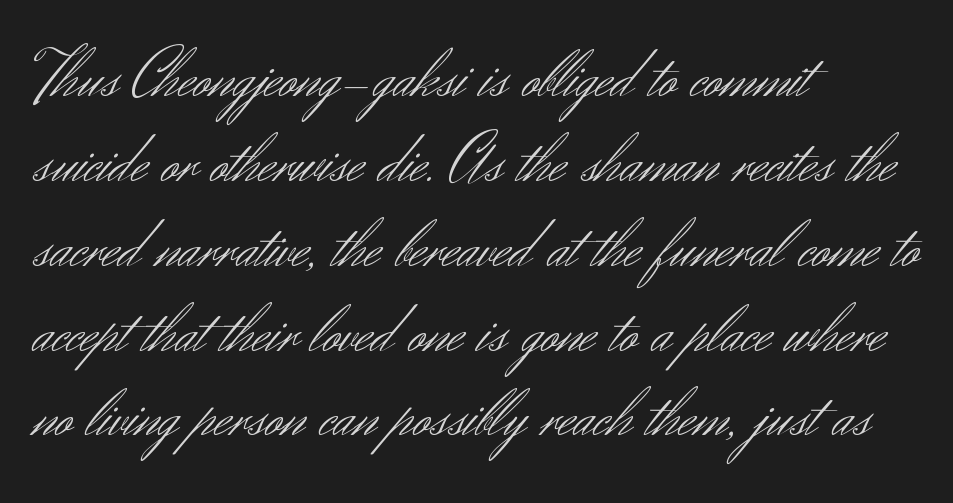
Layout note: lines flush left. Varying glyph widths throughout — classic text-font behaviour. The weight would be labelled regular, book, light, or lighter still. This sample uses plain, unmodified letter spacing. Type without underlining.
